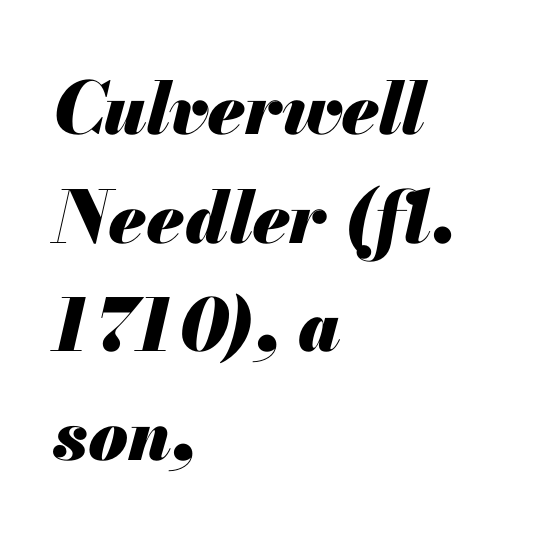
{"italic": "yes", "lean": "right", "slant_degrees": 13, "bold": "yes", "weight": "heavy", "width": "normal", "stroke_contrast": "medium", "x_height": "small", "monospaced": "no", "underline": "no", "align": "left", "line_spacing": "normal", "line_spacing_ratio": 1.51, "letter_spacing": "normal", "letter_spacing_em": 0.0, "glyph_px": 72}
